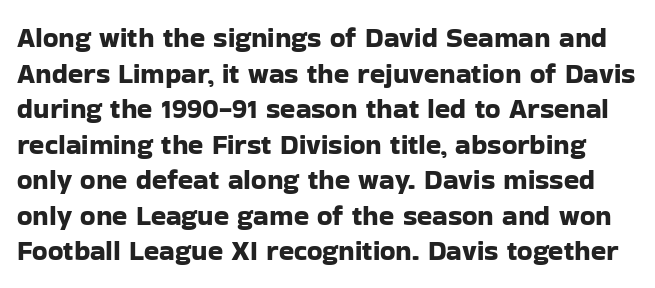
{"serif": "no", "italic": "no", "width": "normal", "stroke_contrast": "low", "x_height": "medium", "monospaced": "no", "underline": "no", "line_spacing": "normal", "line_spacing_ratio": 1.27, "letter_spacing": "normal", "letter_spacing_em": 0.0, "glyph_px": 28}
